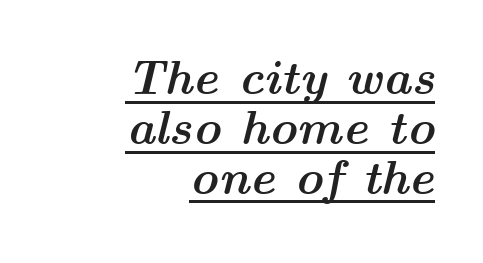
The image shows 48 px semibold, wide type, italic (leaning right); set right-aligned, tight line spacing (1.04x), normal letter spacing, underlined; medium stroke contrast and a medium x-height.
